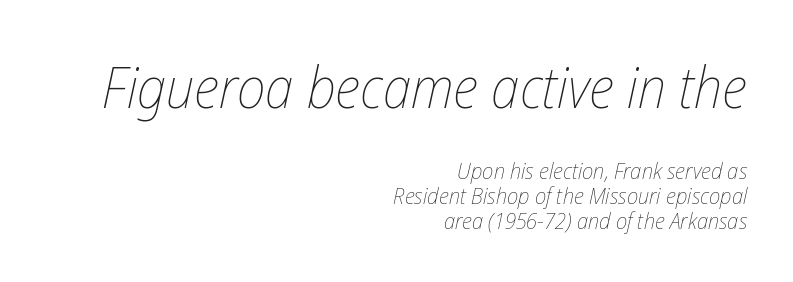
{"italic": "yes", "lean": "right", "slant_degrees": 12, "bold": "no", "weight": "thin", "width": "condensed", "stroke_contrast": "low", "x_height": "medium", "monospaced": "no", "underline": "no", "align": "right", "line_spacing": "tight", "line_spacing_ratio": 1.07, "letter_spacing": "normal", "letter_spacing_em": 0.0, "larger_block": "first", "size_ratio": 2.52, "glyph_px": 58}
